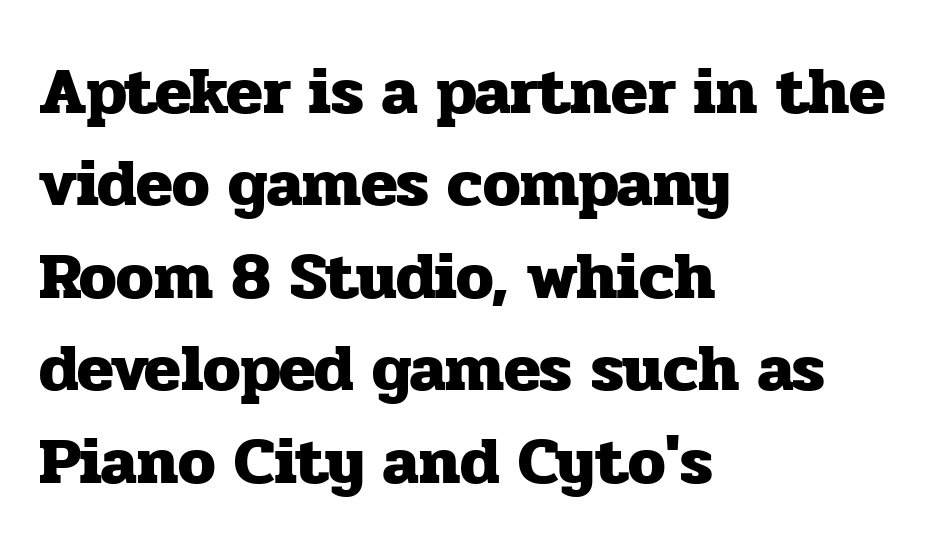
Q: Is the text bold? A: Yes.
Q: Is the text italic (slanted)? A: No, it is upright.
Q: Is the typeface a serif or a sans-serif typeface? A: Serif.
Q: Is the text underlined? A: No.
Q: How is the paragraph aligned? A: Left-aligned.
Q: Is the spacing between letters normal or unusually wide? A: Normal.
Q: Is the spacing between lines tight, normal or loose? A: Normal.
Q: Width (condensed, normal, or wide)? A: Normal.
Q: Stroke contrast? A: Low.
Q: x-height? A: Medium.
Q: Monospaced? A: No.
